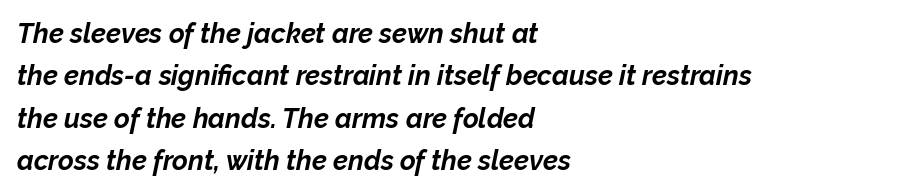
{"italic": "yes", "lean": "right", "slant_degrees": 12, "bold": "yes", "underline": "no", "align": "left", "line_spacing": "normal", "line_spacing_ratio": 1.57, "letter_spacing": "normal", "letter_spacing_em": 0.0, "glyph_px": 27}
